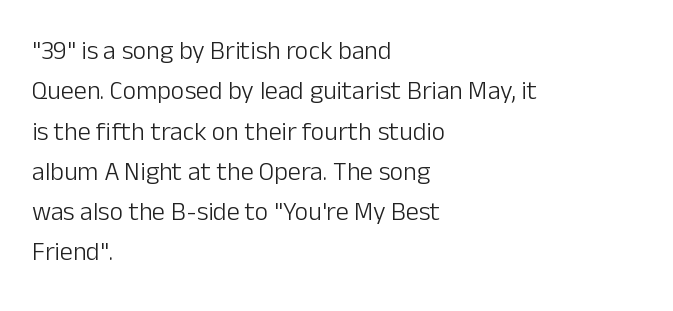
The image shows 26 px text type, upright; set left-aligned, normal line spacing (1.55x), normal letter spacing, not underlined.
